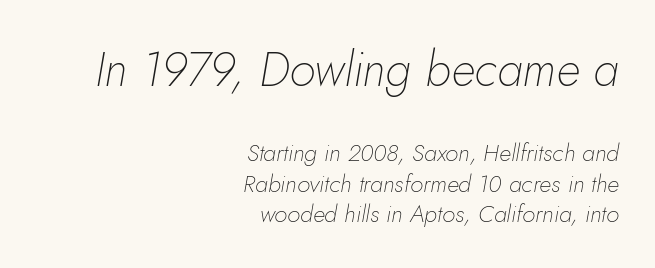
{"italic": "yes", "lean": "right", "slant_degrees": 10, "bold": "no", "weight": "thin", "width": "normal", "stroke_contrast": "low", "x_height": "small", "monospaced": "no", "underline": "no", "align": "right", "line_spacing": "normal", "line_spacing_ratio": 1.28, "letter_spacing": "normal", "letter_spacing_em": 0.0, "larger_block": "first", "size_ratio": 2.0, "glyph_px": 48}
